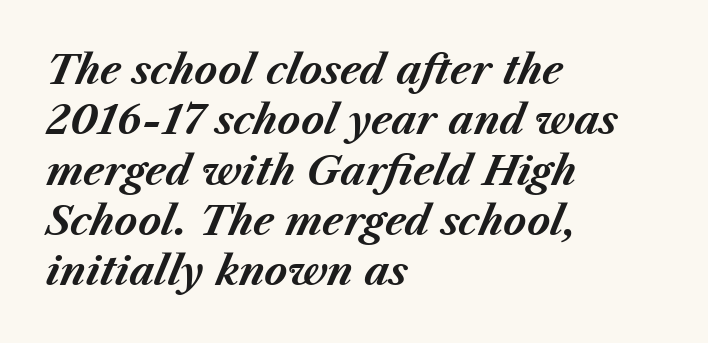
Q: Is the text bold? A: Yes.
Q: Is the text italic (slanted)? A: Yes, it leans right by about 23 degrees.
Q: Is the text underlined? A: No.
Q: How is the paragraph aligned? A: Left-aligned.
Q: Is the spacing between letters normal or unusually wide? A: Normal.
Q: Is the spacing between lines tight, normal or loose? A: Normal.
Q: Width (condensed, normal, or wide)? A: Normal.
Q: Stroke contrast? A: Medium.
Q: x-height? A: Medium.
Q: Monospaced? A: No.
